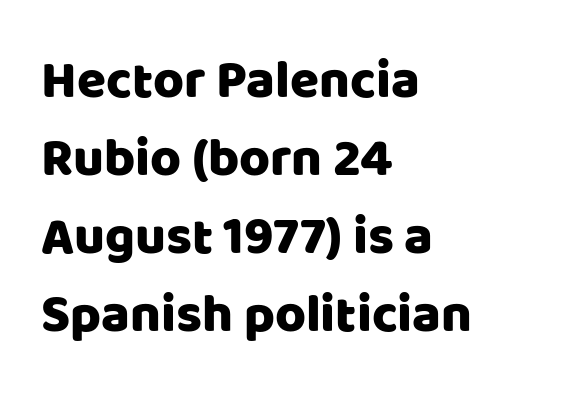
The image shows 53 px sans-serif type, upright; set left-aligned, normal line spacing (1.47x), normal letter spacing, not underlined; low stroke contrast and a large x-height.
